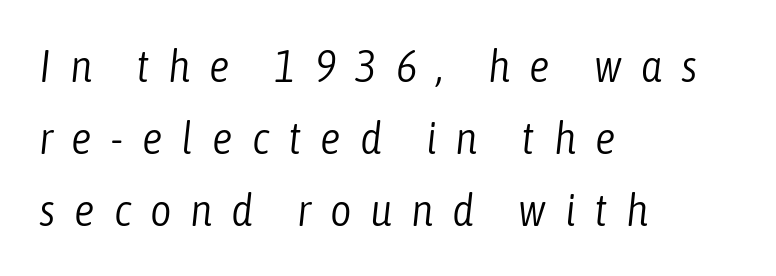
The image shows 46 px light, condensed type, italic (leaning right); set left-aligned, normal line spacing (1.57x), unusually wide letter spacing (+0.41 em), not underlined; low stroke contrast and a medium x-height.
